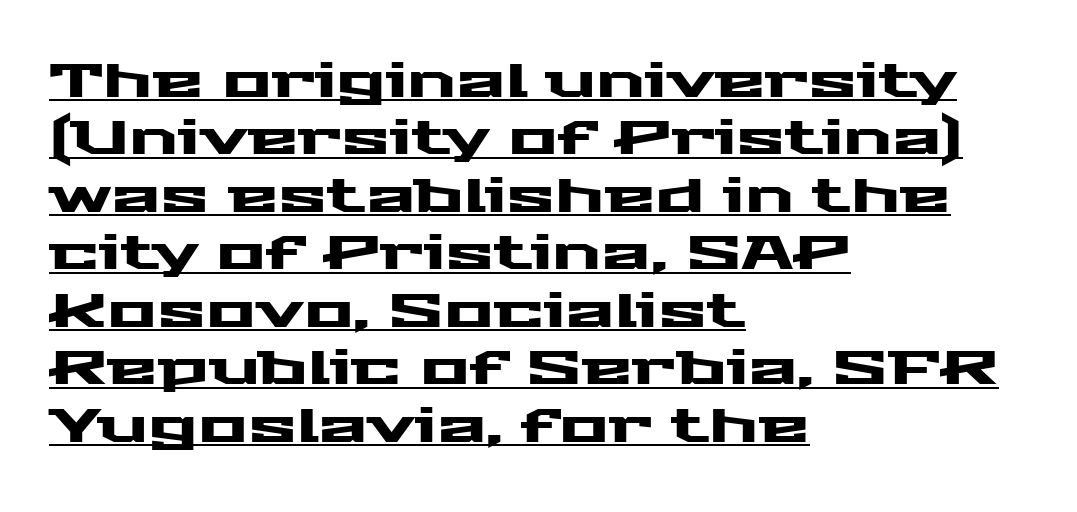
Q: Is the text italic (slanted)? A: No, it is upright.
Q: Is the typeface a serif or a sans-serif typeface? A: Sans-serif.
Q: Is the text underlined? A: Yes.
Q: How is the paragraph aligned? A: Left-aligned.
Q: Is the spacing between letters normal or unusually wide? A: Normal.
Q: Is the spacing between lines tight, normal or loose? A: Normal.
Q: Width (condensed, normal, or wide)? A: Wide.
Q: Stroke contrast? A: Medium.
Q: x-height? A: Medium.
Q: Monospaced? A: No.
